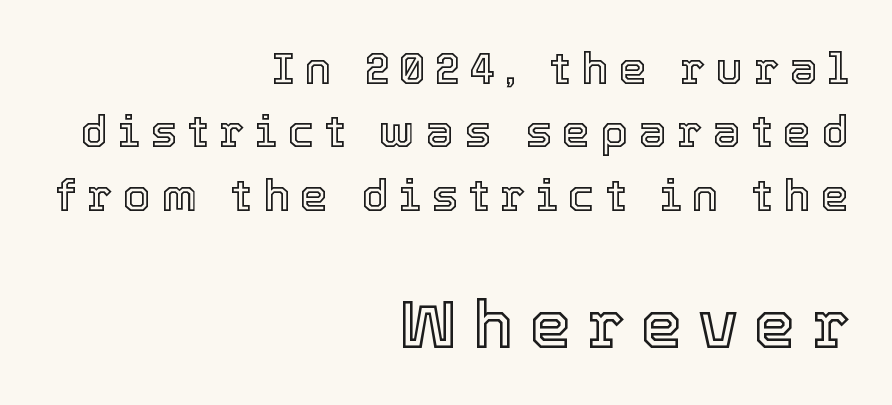
The image shows 67 px text type, upright; set right-aligned, normal line spacing (1.41x), unusually wide letter spacing (+0.23 em), not underlined; the second (bottom) block is 1.49x larger; a medium x-height.
